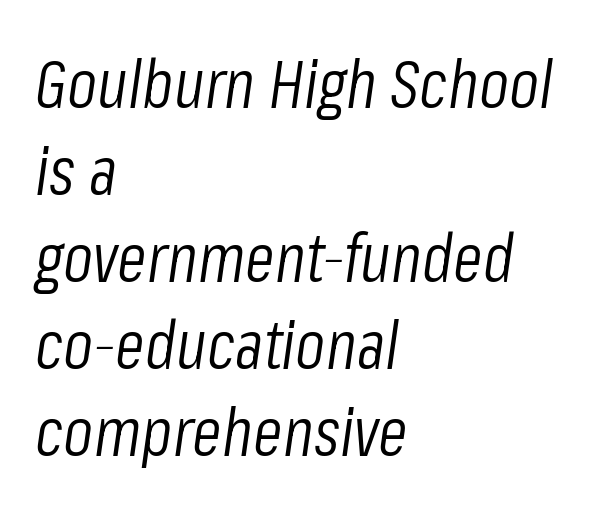
Q: Is the text bold? A: No.
Q: Is the text italic (slanted)? A: Yes, it leans right by about 8 degrees.
Q: Is the text underlined? A: No.
Q: How is the paragraph aligned? A: Left-aligned.
Q: Is the spacing between letters normal or unusually wide? A: Normal.
Q: Is the spacing between lines tight, normal or loose? A: Normal.
Q: Width (condensed, normal, or wide)? A: Condensed.
Q: Stroke contrast? A: Low.
Q: x-height? A: Medium.
Q: Monospaced? A: No.
